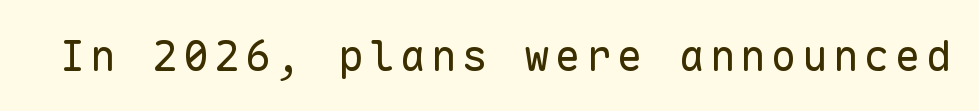
Is this a fixed-width face? Yes — each glyph sits in an identical cell. The specimen omits any rule beneath the text block's lines. Do the letters lean? They stand straight. This rendering employs a face without finishing strokes, i.e., a sans-serif. Counters stay open thanks to moderate or lighter strokes.
